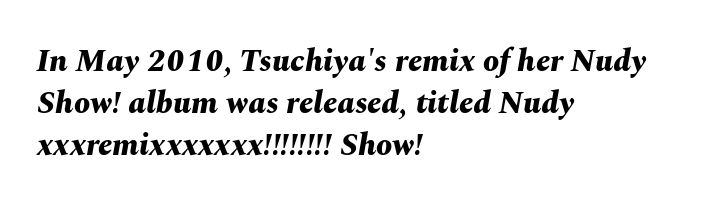
{"italic": "yes", "lean": "right", "slant_degrees": 10, "bold": "yes", "weight": "bold", "width": "normal", "stroke_contrast": "medium", "x_height": "medium", "monospaced": "no", "underline": "no", "align": "left", "line_spacing": "normal", "line_spacing_ratio": 1.32, "letter_spacing": "normal", "letter_spacing_em": 0.0, "glyph_px": 32}
